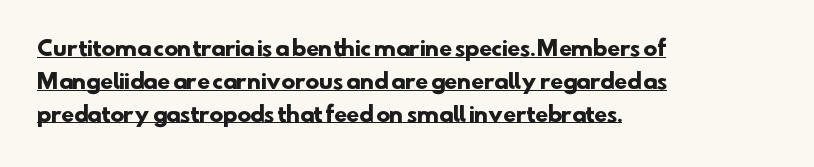
The image shows 21 px bold type; set left-aligned, normal line spacing (1.56x), normal letter spacing, underlined.
